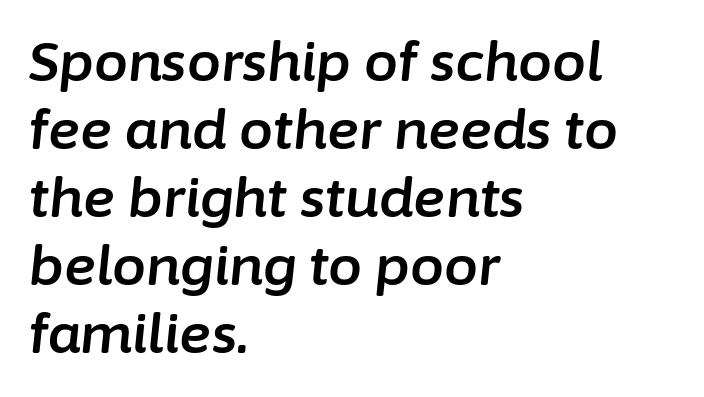
The image shows 54 px text type, italic (leaning right); set left-aligned, normal line spacing (1.26x), normal letter spacing, not underlined; low stroke contrast and a medium x-height.
